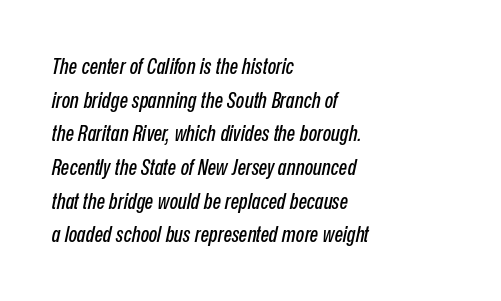
The image shows 22 px text type, italic (leaning right); set left-aligned, normal line spacing (1.53x), normal letter spacing, not underlined.
